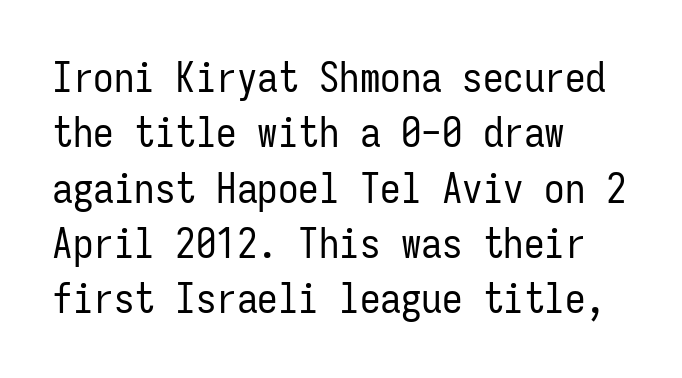
The image shows 41 px regular-weight, condensed sans-serif type, upright, monospaced; set left-aligned, normal line spacing (1.35x), normal letter spacing, not underlined; low stroke contrast and a medium x-height.
